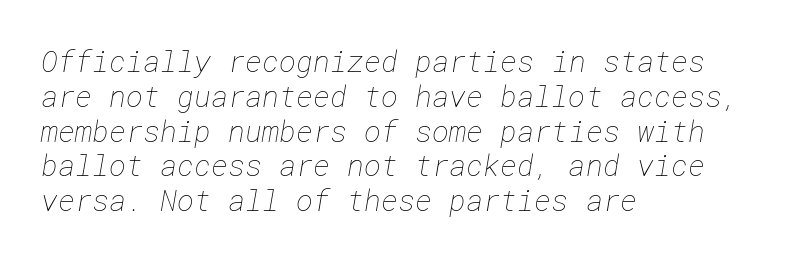
Q: Is the text bold? A: No.
Q: Is the text underlined? A: No.
Q: How is the paragraph aligned? A: Left-aligned.
Q: Is the spacing between letters normal or unusually wide? A: Normal.
Q: Width (condensed, normal, or wide)? A: Normal.
Q: Stroke contrast? A: Low.
Q: x-height? A: Medium.
